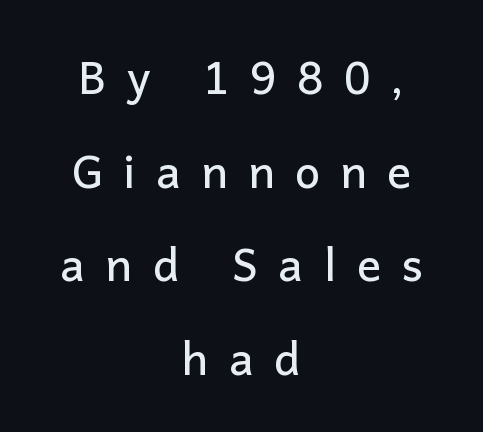
Q: Is the text italic (slanted)? A: No, it is upright.
Q: Is the typeface a serif or a sans-serif typeface? A: Sans-serif.
Q: Is the text underlined? A: No.
Q: How is the paragraph aligned? A: Centered.
Q: Is the spacing between letters normal or unusually wide? A: Unusually wide.
Q: Is the spacing between lines tight, normal or loose? A: Loose.
Q: Width (condensed, normal, or wide)? A: Normal.
Q: Stroke contrast? A: Low.
Q: x-height? A: Medium.
Q: Monospaced? A: No.
